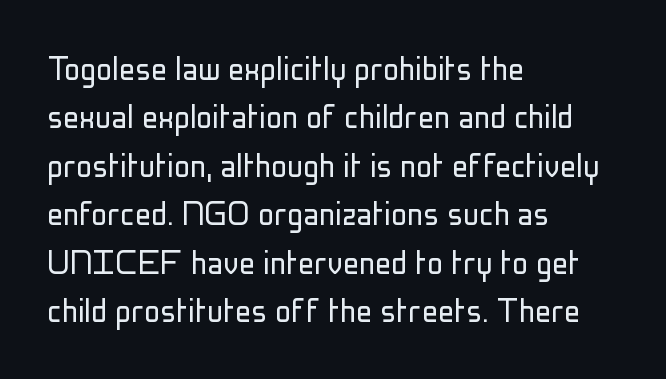
The font sits on the lighter half of the weight spectrum, regular included. This sample uses plain, unmodified letter spacing. These lines are rendered in a variable-pitch font. This rendering features lettering with no underline.
